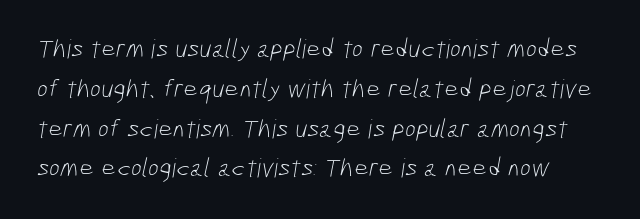
{"bold": "no", "underline": "no", "line_spacing": "normal", "line_spacing_ratio": 1.53, "letter_spacing": "normal", "letter_spacing_em": 0.0, "glyph_px": 26}
